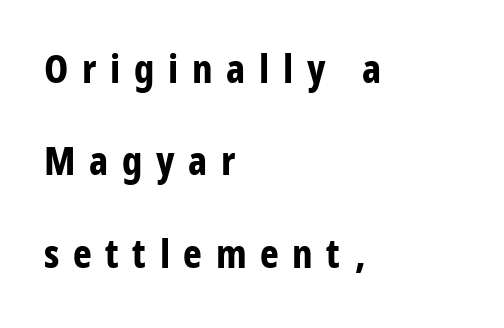
{"serif": "no", "italic": "no", "bold": "yes", "weight": "bold", "width": "condensed", "stroke_contrast": "low", "x_height": "large", "monospaced": "no", "underline": "no", "align": "left", "line_spacing": "loose", "line_spacing_ratio": 2.31, "letter_spacing": "wide", "letter_spacing_em": 0.34, "glyph_px": 40}
